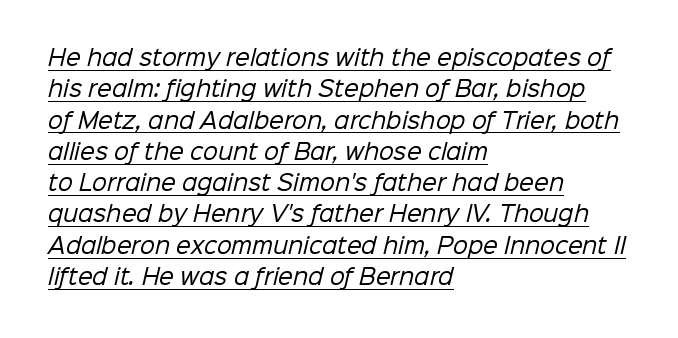
The passage shown is underscored from start to finish. The face looks like a standard text weight, possibly lighter. Compared with typical paragraphs, the rows here are spaced about the same. The lines in this sample share a left origin and differ only in where they stop. The line texture is even and compact thanks to regular tracking.
